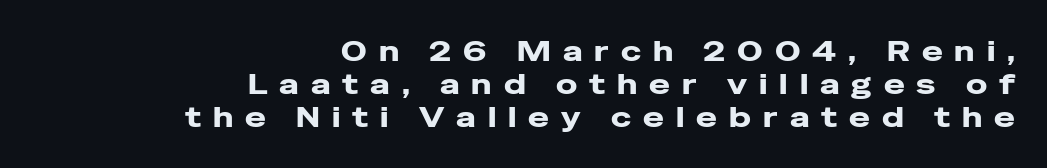
Q: Is the text italic (slanted)? A: No, it is upright.
Q: Is the typeface a serif or a sans-serif typeface? A: Sans-serif.
Q: Is the text underlined? A: No.
Q: How is the paragraph aligned? A: Right-aligned.
Q: Is the spacing between letters normal or unusually wide? A: Unusually wide.
Q: Width (condensed, normal, or wide)? A: Wide.
Q: Stroke contrast? A: Low.
Q: x-height? A: Medium.
Q: Monospaced? A: No.
